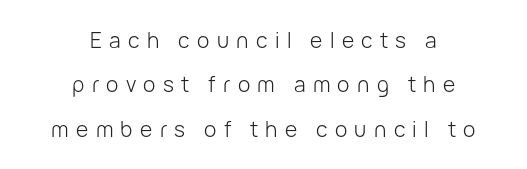
Quick note: interline space is abundant. Rendered with straight, roman letterforms. Ink coverage per letter is moderate at most. Rule under the text: the space is simply empty. Look at the tracking — it's clearly loosened, letters drifting apart.
